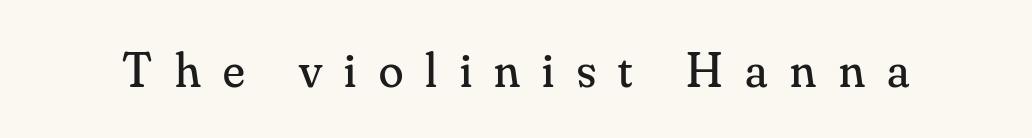
{"serif": "yes", "italic": "no", "bold": "no", "weight": "regular", "width": "normal", "stroke_contrast": "medium", "x_height": "small", "monospaced": "no", "underline": "no", "letter_spacing": "wide", "letter_spacing_em": 0.45, "glyph_px": 50}
